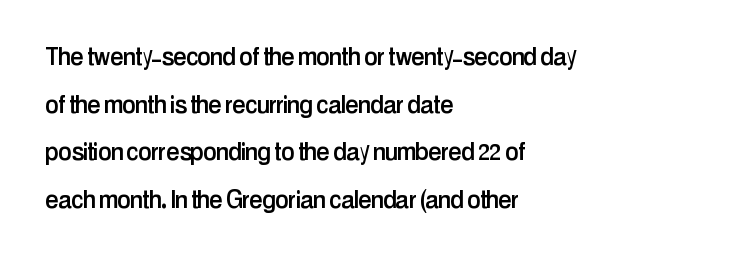
The image shows 30 px condensed sans-serif type, upright; set left-aligned, normal line spacing (1.59x), normal letter spacing, not underlined; low stroke contrast and a medium x-height.
